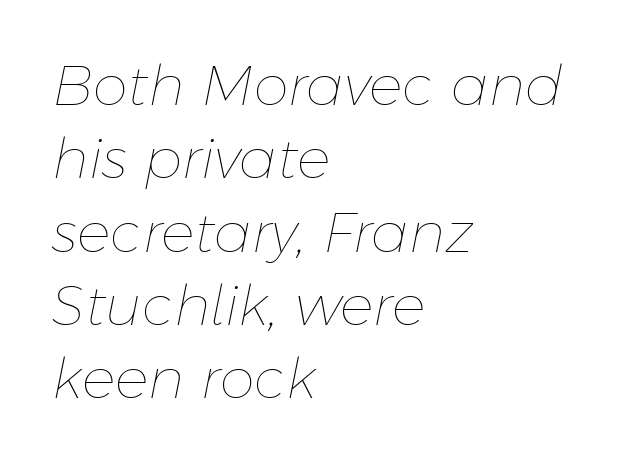
The zone under the glyphs is completely vacant. Is the type slanted? Yes — the strokes lean at a clear angle. Tracking value appears to be zero — textbook default spacing. Varying glyph widths throughout — classic text-font behaviour. Short and long lines alike share a common starting point at left.
